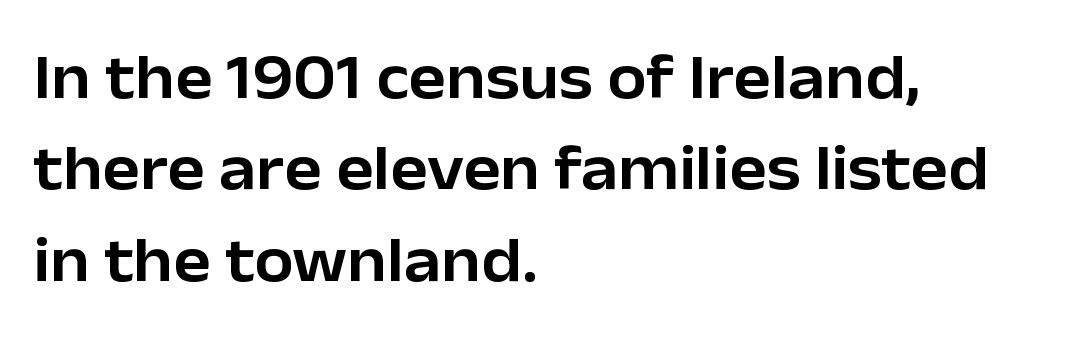
The passage shown stacks its lines at a standard gap. The rendering uses natural spacing where letterforms have individual widths. Ordinary non-slanted type is in use. The face used here is a sans, in the tradition of grotesques and geometrics. The line texture is even and compact thanks to regular tracking. Letters rest on an invisible, unmarked baseline.
